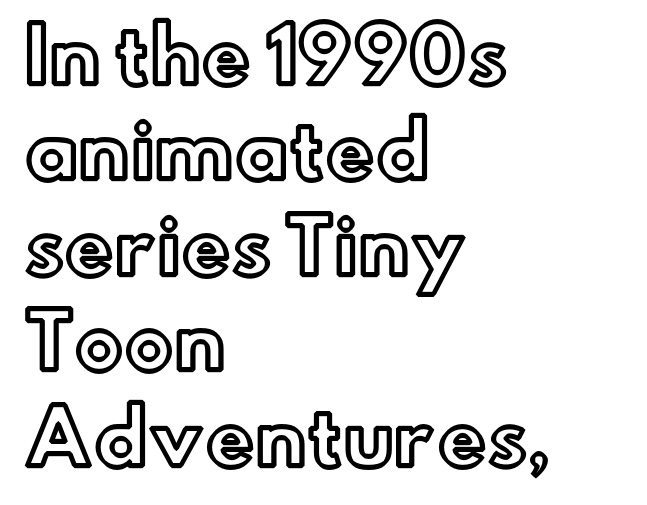
The image shows 74 px text type, upright; set left-aligned, normal line spacing (1.29x), normal letter spacing, not underlined; a small x-height.
